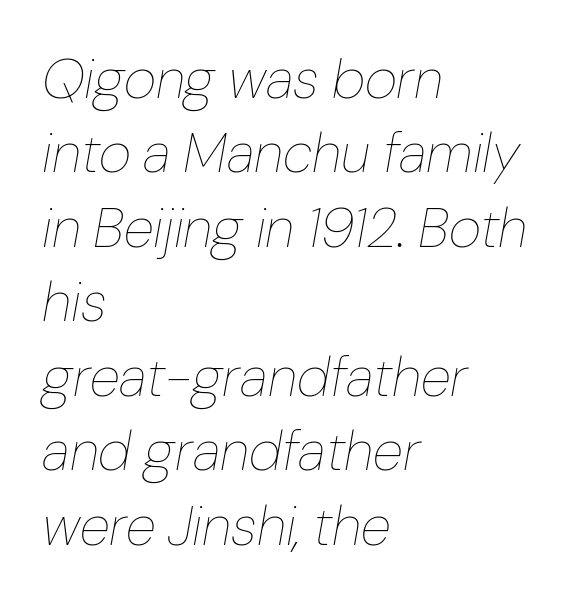
The image shows 56 px thin type, italic (leaning right); set left-aligned, normal line spacing (1.33x), normal letter spacing, not underlined; low stroke contrast and a medium x-height.
